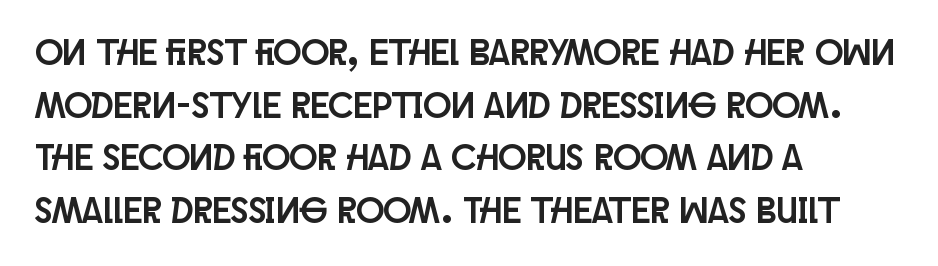
{"serif": "no", "italic": "no", "width": "condensed", "stroke_contrast": "low", "x_height": "large", "monospaced": "no", "underline": "no", "align": "left", "line_spacing": "normal", "line_spacing_ratio": 1.42, "letter_spacing": "normal", "letter_spacing_em": 0.0, "glyph_px": 37}
